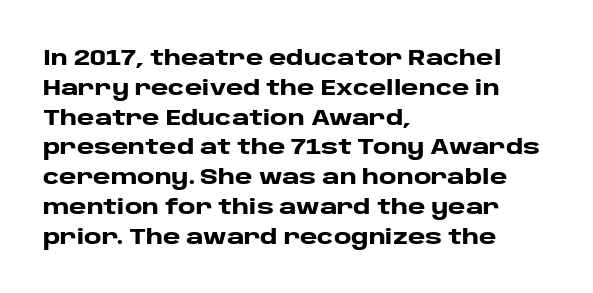
A bare baseline throughout the passage. Heavy-handed strokes throughout: this text is bold. Style check: upright. The setting favours the left margin, as ordinary paragraphs usually do. How are the letters spaced? Ordinarily, with no added tracking.
